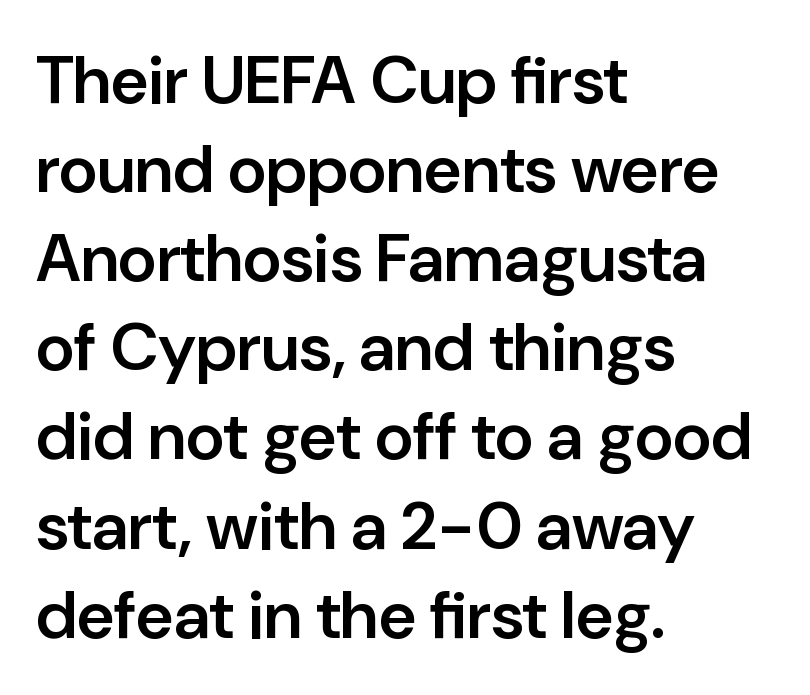
{"serif": "no", "italic": "no", "bold": "semi", "weight": "semibold", "width": "normal", "stroke_contrast": "low", "x_height": "medium", "monospaced": "no", "underline": "no", "align": "left", "line_spacing": "normal", "line_spacing_ratio": 1.33, "letter_spacing": "normal", "letter_spacing_em": 0.0, "glyph_px": 67}
